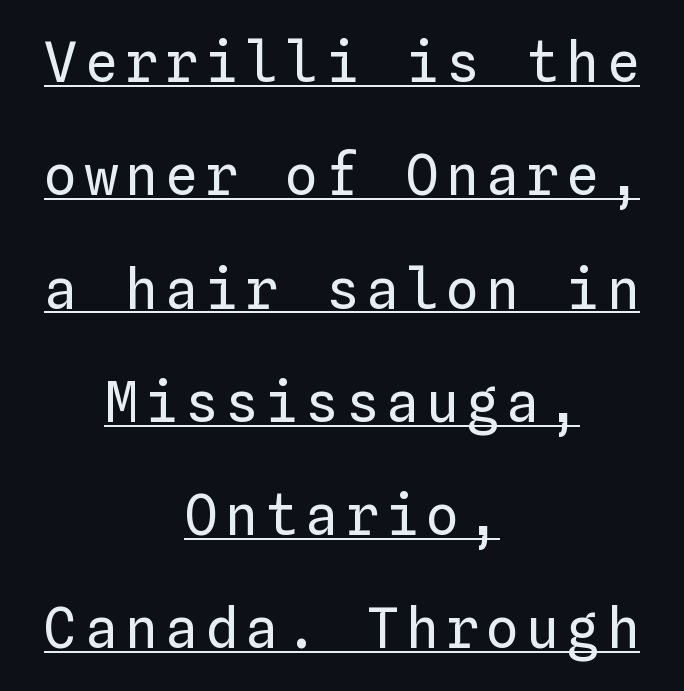
{"italic": "no", "bold": "no", "weight": "regular", "width": "normal", "stroke_contrast": "low", "x_height": "medium", "monospaced": "yes", "underline": "yes", "align": "center", "line_spacing": "loose", "line_spacing_ratio": 2.06, "glyph_px": 55}
